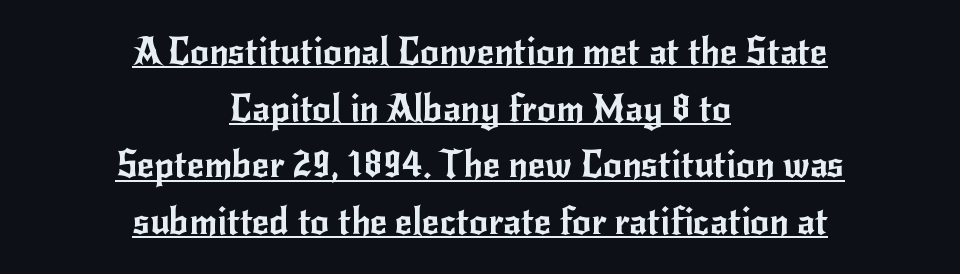
{"serif": "no", "italic": "no", "width": "normal", "stroke_contrast": "low", "x_height": "small", "monospaced": "no", "underline": "yes", "align": "center", "line_spacing": "normal", "line_spacing_ratio": 1.53, "letter_spacing": "normal", "letter_spacing_em": 0.0, "glyph_px": 37}
